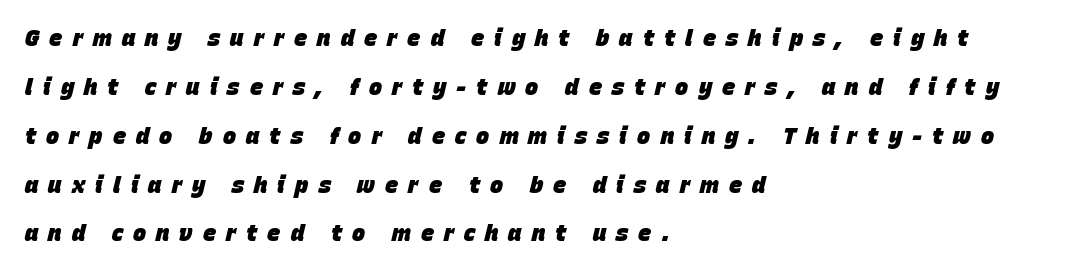
{"italic": "yes", "lean": "right", "slant_degrees": 15, "bold": "yes", "underline": "no", "align": "left", "line_spacing": "loose", "line_spacing_ratio": 2.22, "letter_spacing": "wide", "letter_spacing_em": 0.46, "glyph_px": 22}
